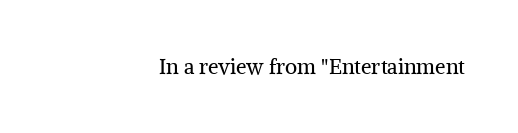
Q: Is the text bold? A: No.
Q: Is the text italic (slanted)? A: No, it is upright.
Q: Is the text underlined? A: No.
Q: How is the paragraph aligned? A: Right-aligned.
Q: Is the spacing between letters normal or unusually wide? A: Normal.
